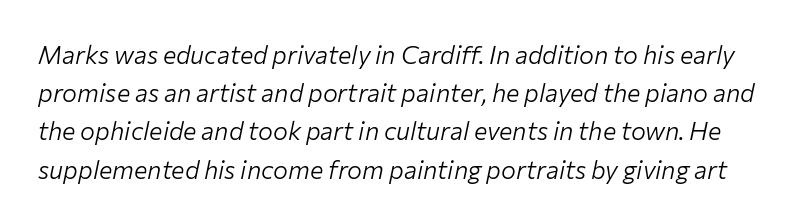
{"italic": "yes", "lean": "right", "slant_degrees": 12, "bold": "no", "underline": "no", "line_spacing": "normal", "line_spacing_ratio": 1.53, "letter_spacing": "normal", "letter_spacing_em": 0.0, "glyph_px": 25}
